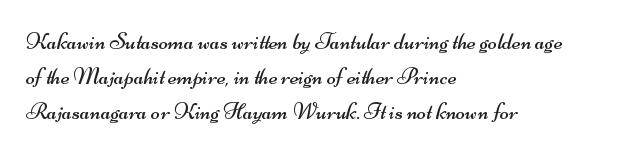
The rendering uses a moderate line-height, typical for paragraphs. These lines stack with their left ends in a neat column. Letter spacing: default. The cut favours lightness, reaching ordinary text weight at its darkest. Letters rest on an invisible, unmarked baseline.
